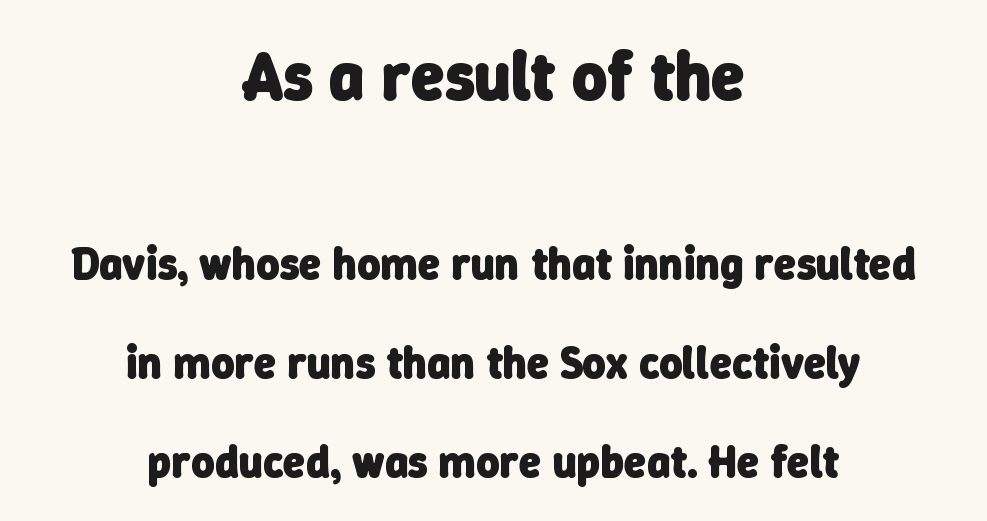
The image shows 68 px heavy sans-serif type; set centered, loose line spacing (2.2x), normal letter spacing, not underlined; the first (top) block is 1.51x larger; low stroke contrast and a medium x-height.
